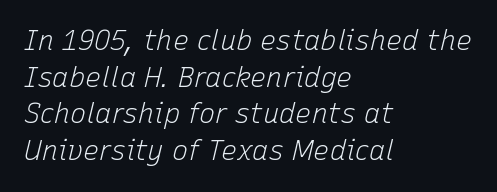
Q: Is the text bold? A: No.
Q: Is the text italic (slanted)? A: Yes, it leans right by about 15 degrees.
Q: Is the text underlined? A: No.
Q: How is the paragraph aligned? A: Left-aligned.
Q: Is the spacing between letters normal or unusually wide? A: Normal.
Q: Is the spacing between lines tight, normal or loose? A: Normal.
